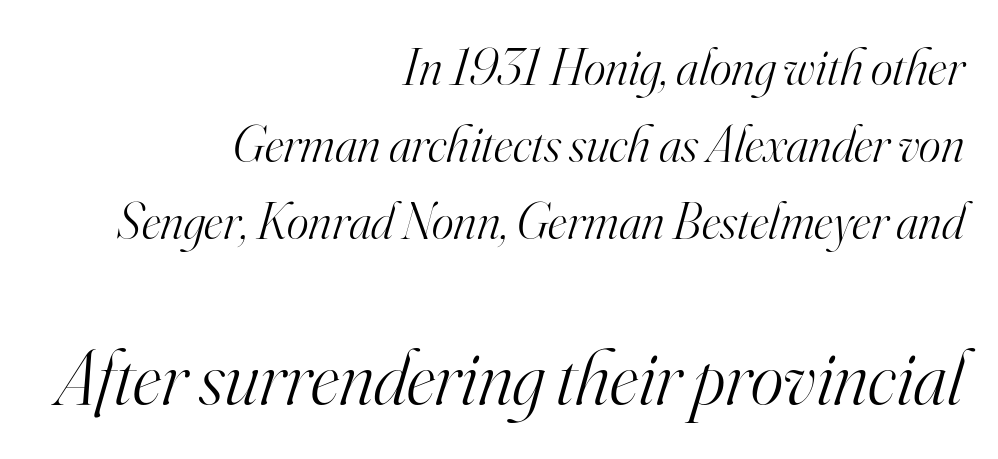
The image shows 78 px light serif type, italic (leaning right); set right-aligned, normal line spacing (1.48x), normal letter spacing, not underlined; the second (bottom) block is 1.5x larger; high stroke contrast and a small x-height.
